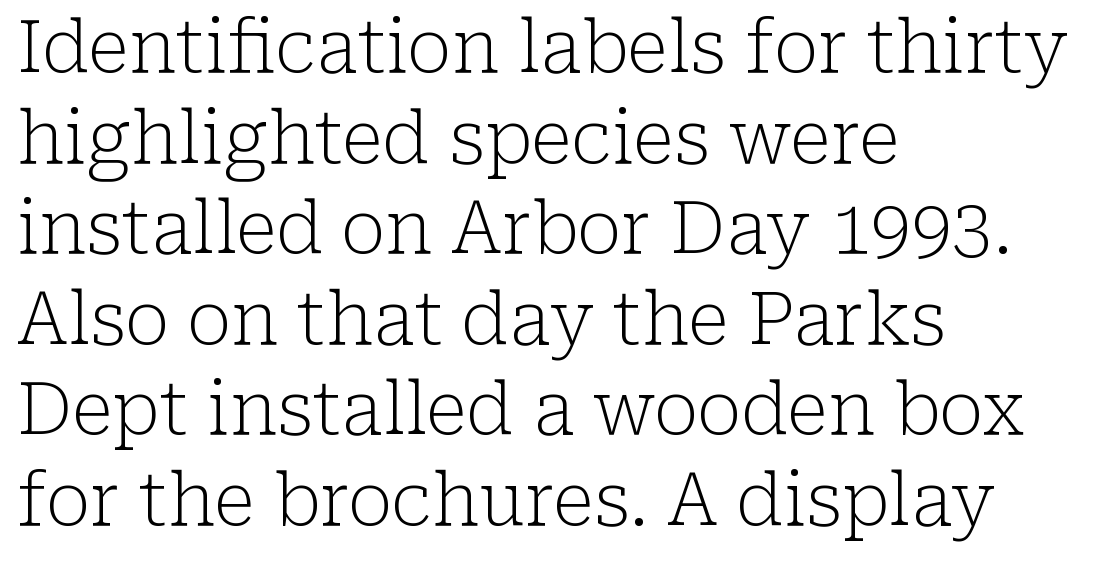
Each word holds together tightly as a unit, with standard inter-letter gaps. The font family rendered here belongs to the serif group. The ragged edge is on the right, which tells us the setting is flush left. Notice how the stems are strictly vertical — no italics here. You could not count columns in this text — the font is proportionally spaced. Beneath every word, the page is bare.
